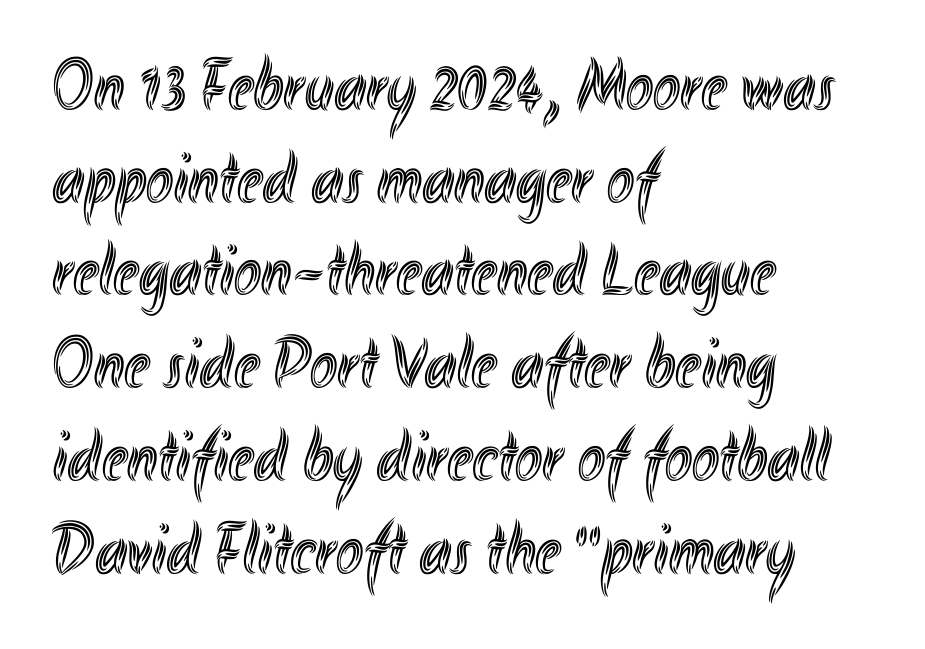
A classic flush-left, rag-right setting is used for this passage. The type is set solid horizontally, with unmodified tracking. Is this a fixed-width face? No — the glyphs have proportional, varying widths.
